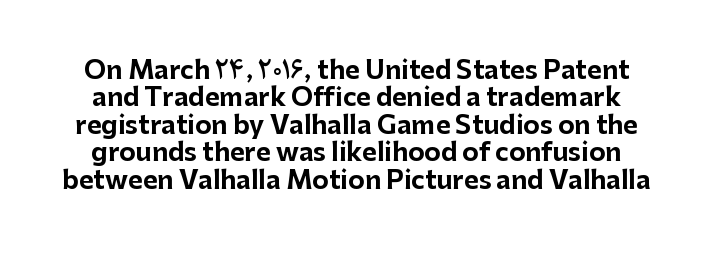
Q: Is the text bold? A: Yes.
Q: Is the text italic (slanted)? A: No, it is upright.
Q: Is the text underlined? A: No.
Q: Is the spacing between letters normal or unusually wide? A: Normal.
Q: Is the spacing between lines tight, normal or loose? A: Tight.
